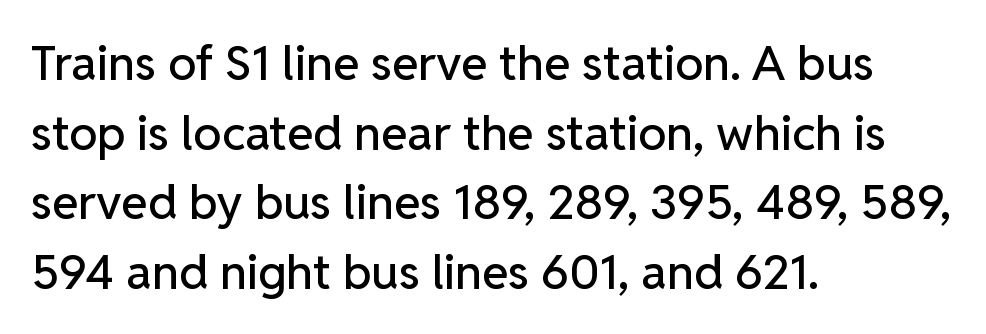
{"serif": "no", "italic": "no", "width": "normal", "stroke_contrast": "low", "x_height": "medium", "monospaced": "no", "underline": "no", "align": "left", "line_spacing": "normal", "line_spacing_ratio": 1.45, "letter_spacing": "normal", "letter_spacing_em": 0.0, "glyph_px": 48}
